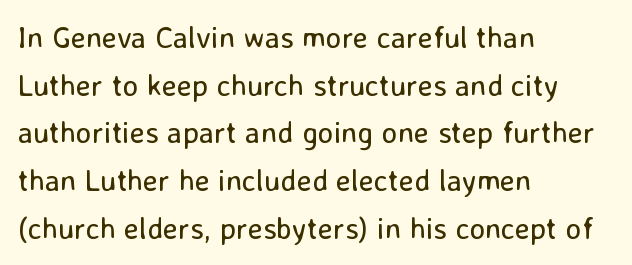
The setting favours the left margin, as ordinary paragraphs usually do. Proportional: the letters do not fall into vertical columns. Italic? Not at all — the glyphs are vertical. You could call the tracking neutral — neither tight nor loose. Weight: regular or lighter. Plain, unruled lines of type.
